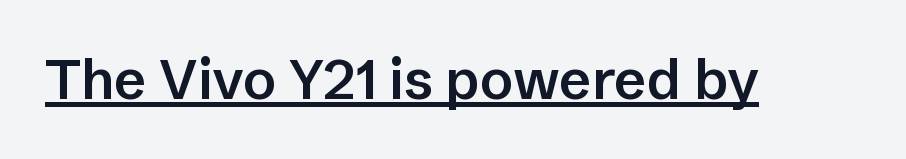
Q: Is the text bold? A: Semi-bold.
Q: Is the text italic (slanted)? A: No, it is upright.
Q: Is the typeface a serif or a sans-serif typeface? A: Sans-serif.
Q: Is the text underlined? A: Yes.
Q: Is the spacing between letters normal or unusually wide? A: Normal.
Q: Width (condensed, normal, or wide)? A: Normal.
Q: Stroke contrast? A: Low.
Q: x-height? A: Medium.
Q: Monospaced? A: No.
